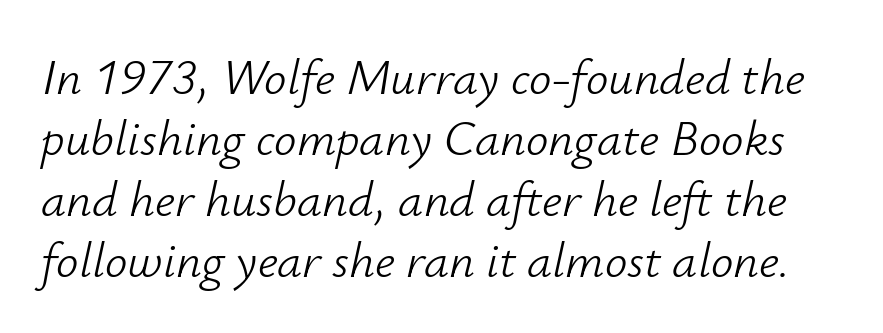
Think of a printed novel: that variable character pitch is what you see here. These lines keep a tight, regular rhythm from letter to letter. Heft: none added — not bold. This is oblique type, the kind used for emphasis or titles. Glance below the letters and you will spot only blank space.
